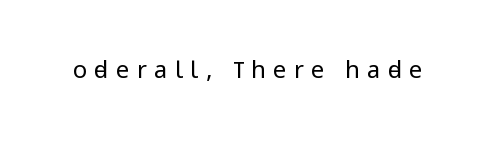
{"italic": "no", "bold": "no", "underline": "no", "letter_spacing": "wide", "letter_spacing_em": 0.3, "glyph_px": 24}
